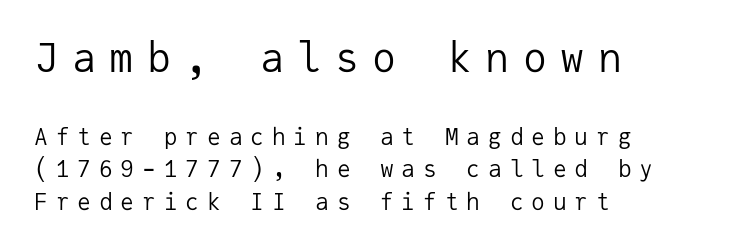
The image shows 40 px regular-weight sans-serif type, upright, monospaced; set left-aligned, normal line spacing (1.42x), unusually wide letter spacing (+0.34 em), not underlined; the first (top) block is 1.74x larger; low stroke contrast and a medium x-height.
